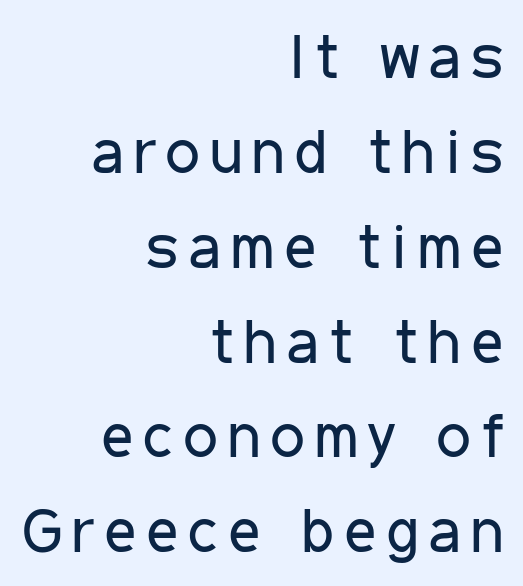
{"serif": "no", "italic": "no", "bold": "no", "weight": "regular", "width": "condensed", "stroke_contrast": "low", "x_height": "medium", "monospaced": "no", "underline": "no", "align": "right", "line_spacing": "normal", "line_spacing_ratio": 1.53, "glyph_px": 62}
